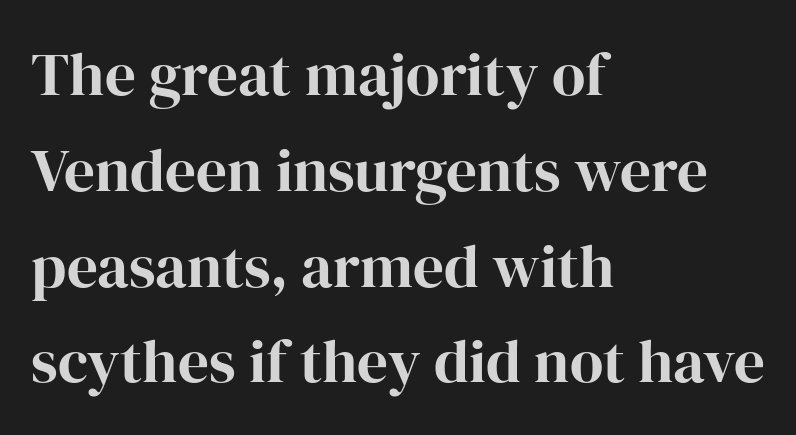
{"serif": "yes", "italic": "no", "bold": "yes", "weight": "bold", "width": "normal", "stroke_contrast": "high", "x_height": "medium", "monospaced": "no", "underline": "no", "align": "left", "line_spacing": "normal", "line_spacing_ratio": 1.57, "letter_spacing": "normal", "letter_spacing_em": 0.0, "glyph_px": 61}
